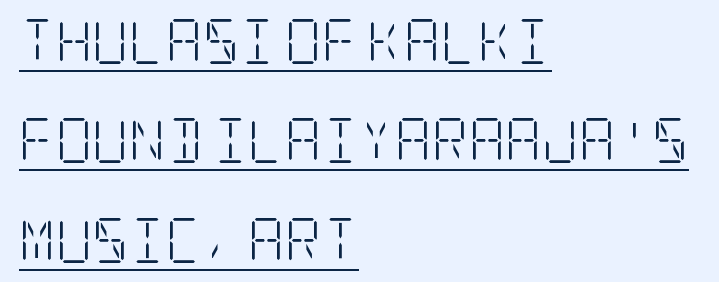
{"serif": "yes", "italic": "no", "bold": "no", "weight": "light", "width": "condensed", "stroke_contrast": "low", "x_height": "large", "underline": "yes", "align": "left", "line_spacing": "loose", "line_spacing_ratio": 2.21, "letter_spacing": "normal", "letter_spacing_em": 0.0, "glyph_px": 45}
